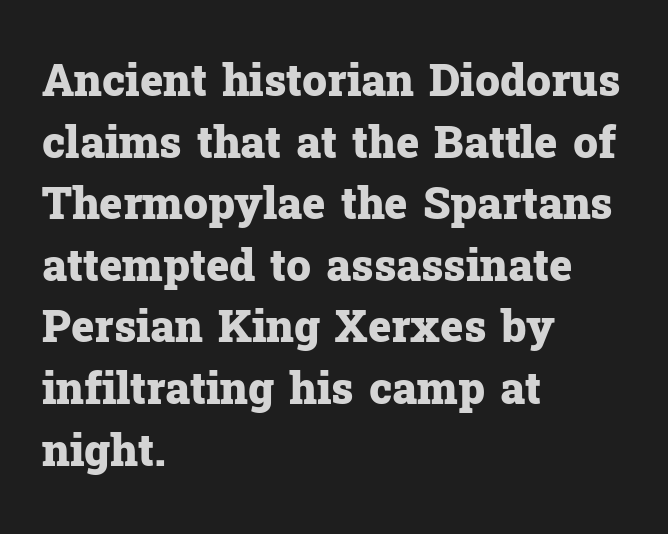
Think of a printed novel: that variable character pitch is what you see here. Clear beneath every line of the passage. Posture: vertical. Leading: standard.
